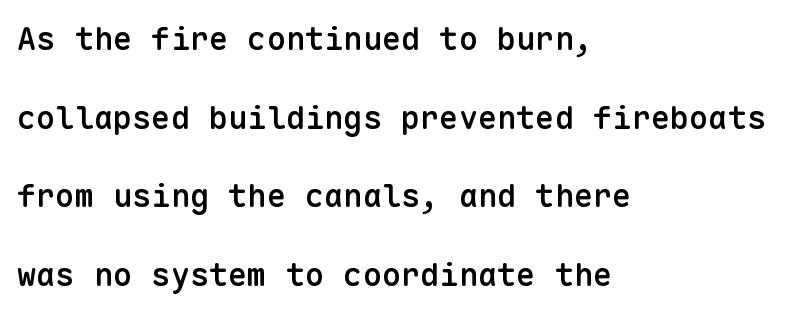
The image shows 32 px semibold sans-serif type, upright, monospaced; set left-aligned, loose line spacing (2.46x), normal letter spacing, not underlined; low stroke contrast and a medium x-height.
